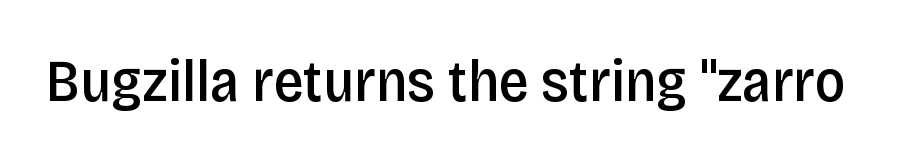
Q: Is the text bold? A: Semi-bold.
Q: Is the text italic (slanted)? A: No, it is upright.
Q: Is the typeface a serif or a sans-serif typeface? A: Sans-serif.
Q: Is the text underlined? A: No.
Q: Is the spacing between letters normal or unusually wide? A: Normal.
Q: Width (condensed, normal, or wide)? A: Condensed.
Q: Stroke contrast? A: Low.
Q: x-height? A: Large.
Q: Monospaced? A: No.
